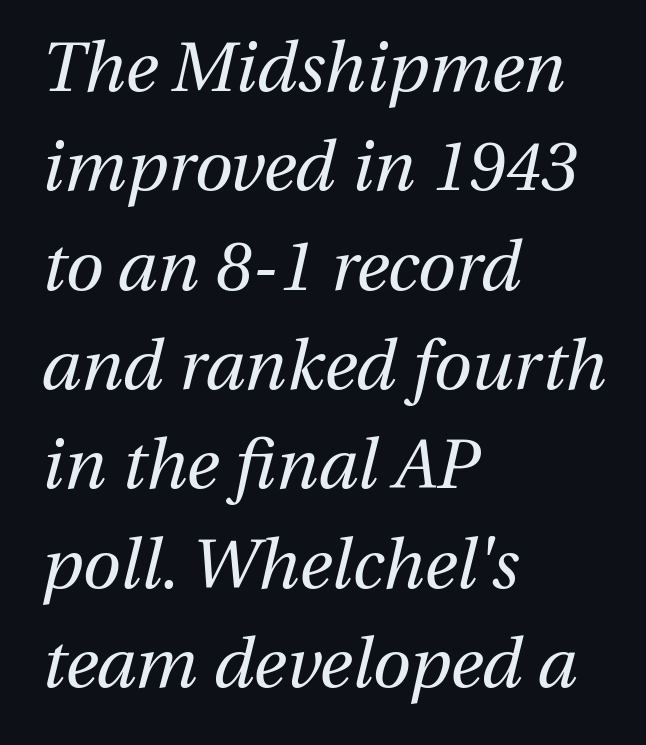
Q: Is the text bold? A: No.
Q: Is the text italic (slanted)? A: Yes, it leans right by about 13 degrees.
Q: Is the text underlined? A: No.
Q: How is the paragraph aligned? A: Left-aligned.
Q: Is the spacing between letters normal or unusually wide? A: Normal.
Q: Is the spacing between lines tight, normal or loose? A: Normal.
Q: Width (condensed, normal, or wide)? A: Normal.
Q: Stroke contrast? A: Medium.
Q: x-height? A: Medium.
Q: Monospaced? A: No.
